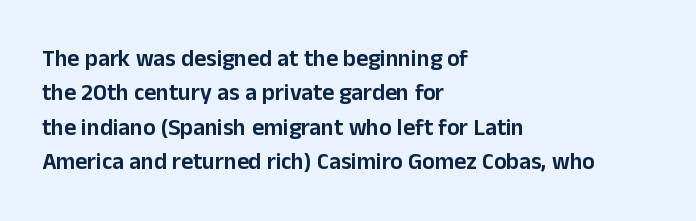
Q: Is the text italic (slanted)? A: No, it is upright.
Q: Is the text underlined? A: No.
Q: How is the paragraph aligned? A: Left-aligned.
Q: Is the spacing between letters normal or unusually wide? A: Normal.
Q: Is the spacing between lines tight, normal or loose? A: Normal.
